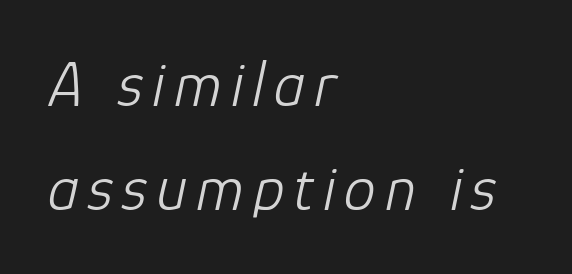
{"italic": "yes", "lean": "right", "slant_degrees": 12, "bold": "no", "weight": "light", "width": "normal", "stroke_contrast": "low", "x_height": "medium", "monospaced": "no", "underline": "no", "align": "left", "line_spacing": "normal", "line_spacing_ratio": 1.63, "glyph_px": 64}
